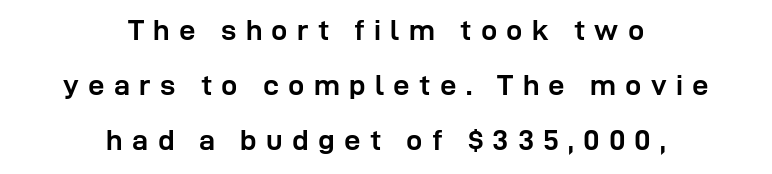
Caption: bold face, heavy strokes. Horizontally, the lines are justified to the midpoint only. Do the letters lean? They stand straight. Serif or sans? Sans — the stroke terminals are bare. The string is rendered with underlining switched off.
